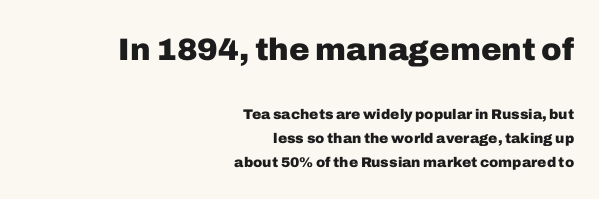
The image shows 31 px heavy sans-serif type, upright; set right-aligned, line spacing 1.72x, normal letter spacing, not underlined; the first (top) block is 2.21x larger; low stroke contrast and a medium x-height.
